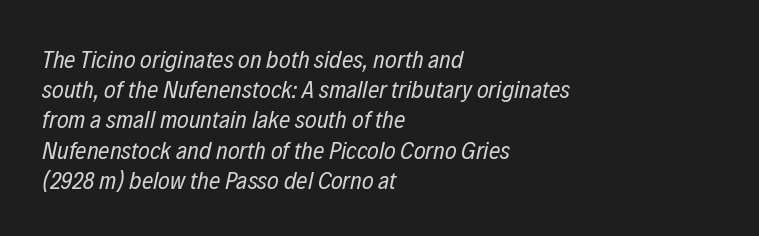
Q: Is the text bold? A: No.
Q: Is the text italic (slanted)? A: Yes, it leans right by about 12 degrees.
Q: Is the text underlined? A: No.
Q: How is the paragraph aligned? A: Left-aligned.
Q: Is the spacing between letters normal or unusually wide? A: Normal.
